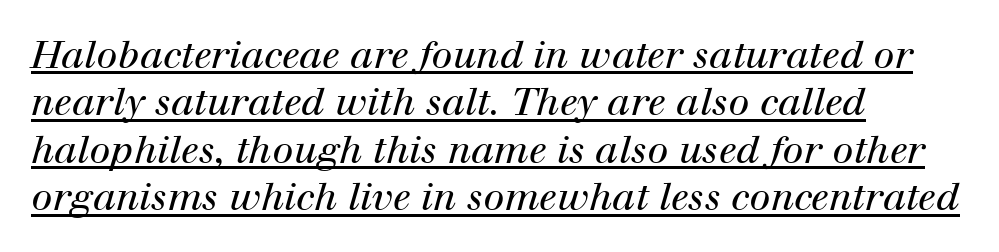
Observe the lean: these are italic letterforms. Layout note: lines flush left. A typesetter would label this face a serif. These lines are rendered in a variable-pitch font. Whoever set this chose a conventional vertical rhythm. A baseline rule has been typeset under these characters.
